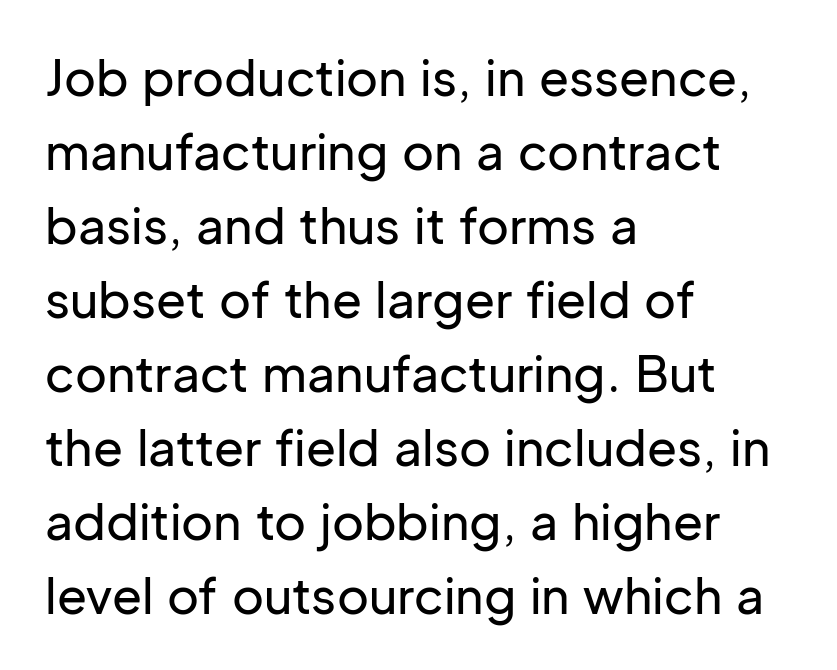
Q: Is the text italic (slanted)? A: No, it is upright.
Q: Is the typeface a serif or a sans-serif typeface? A: Sans-serif.
Q: Is the text underlined? A: No.
Q: How is the paragraph aligned? A: Left-aligned.
Q: Is the spacing between letters normal or unusually wide? A: Normal.
Q: Is the spacing between lines tight, normal or loose? A: Normal.
Q: Width (condensed, normal, or wide)? A: Normal.
Q: Stroke contrast? A: Low.
Q: x-height? A: Medium.
Q: Monospaced? A: No.
